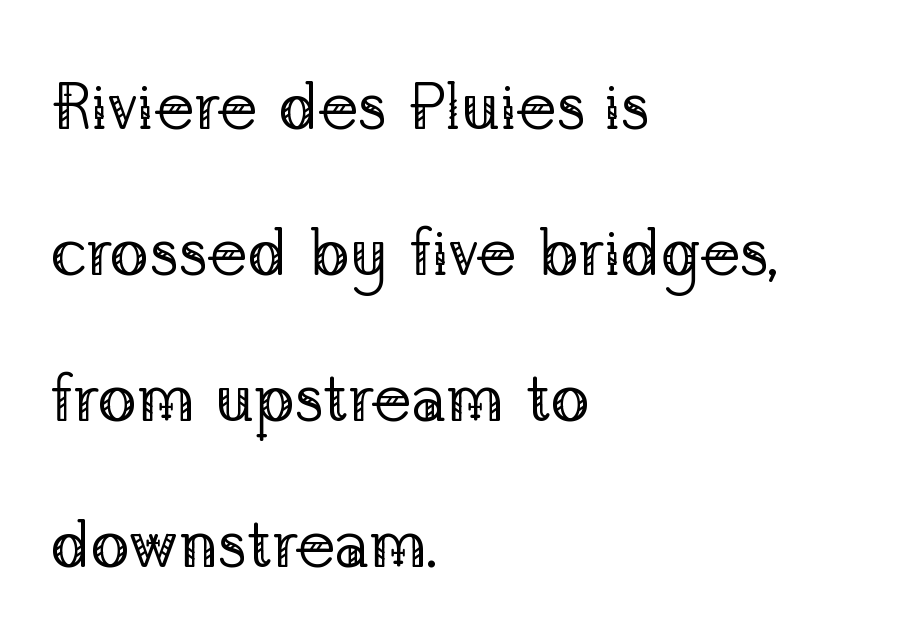
Q: Is the text bold? A: No.
Q: Is the text italic (slanted)? A: No, it is upright.
Q: Is the typeface a serif or a sans-serif typeface? A: Serif.
Q: Is the text underlined? A: No.
Q: How is the paragraph aligned? A: Left-aligned.
Q: Is the spacing between letters normal or unusually wide? A: Normal.
Q: Is the spacing between lines tight, normal or loose? A: Loose.
Q: Width (condensed, normal, or wide)? A: Normal.
Q: Stroke contrast? A: Low.
Q: x-height? A: Medium.
Q: Monospaced? A: No.
